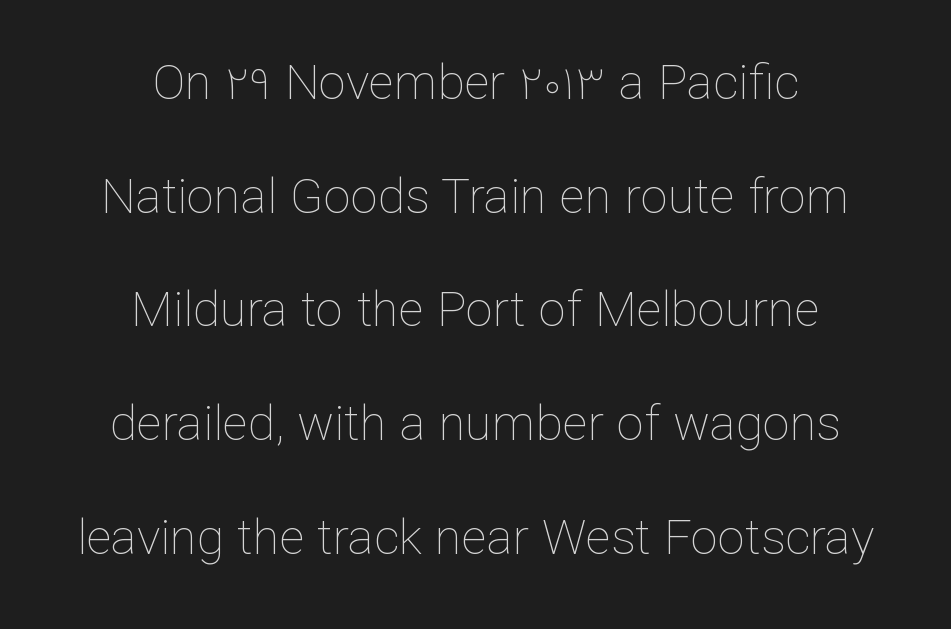
Note the varied advance widths — an 'i' is clearly narrower than an 'm'. This sample trades compactness for vertical openness between lines. Tracking here is standard; glyphs follow each other at the usual distance. Notice how the stems are strictly vertical — no italics here. The whitespace from short lines is split evenly between both sides. Letters rest on an invisible, unmarked baseline.
